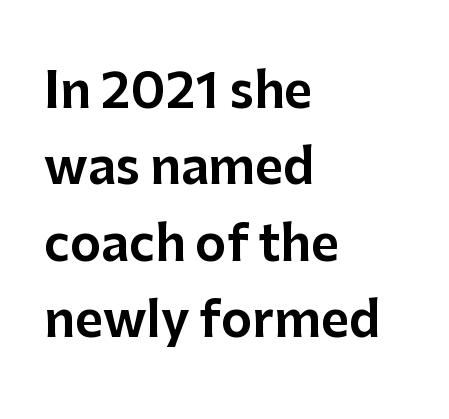
Q: Is the text italic (slanted)? A: No, it is upright.
Q: Is the typeface a serif or a sans-serif typeface? A: Sans-serif.
Q: Is the text underlined? A: No.
Q: How is the paragraph aligned? A: Left-aligned.
Q: Is the spacing between letters normal or unusually wide? A: Normal.
Q: Is the spacing between lines tight, normal or loose? A: Normal.
Q: Width (condensed, normal, or wide)? A: Normal.
Q: Stroke contrast? A: Low.
Q: x-height? A: Medium.
Q: Monospaced? A: No.
